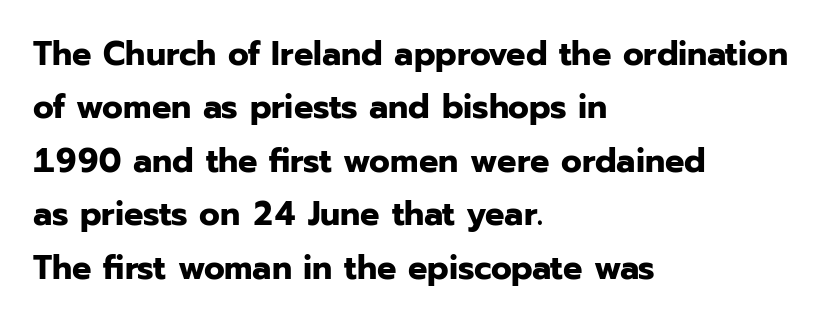
{"serif": "no", "italic": "no", "bold": "yes", "weight": "bold", "width": "normal", "stroke_contrast": "low", "x_height": "medium", "monospaced": "no", "underline": "no", "align": "left", "line_spacing": "normal", "line_spacing_ratio": 1.57, "letter_spacing": "normal", "letter_spacing_em": 0.0, "glyph_px": 34}
